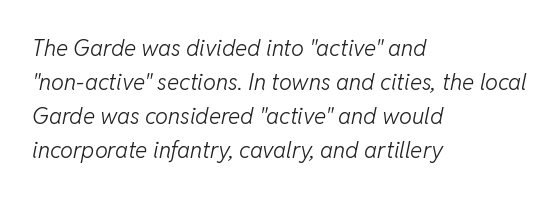
{"italic": "yes", "lean": "right", "slant_degrees": 11, "bold": "no", "underline": "no", "align": "left", "line_spacing": "normal", "line_spacing_ratio": 1.48, "letter_spacing": "normal", "letter_spacing_em": 0.0, "glyph_px": 23}
